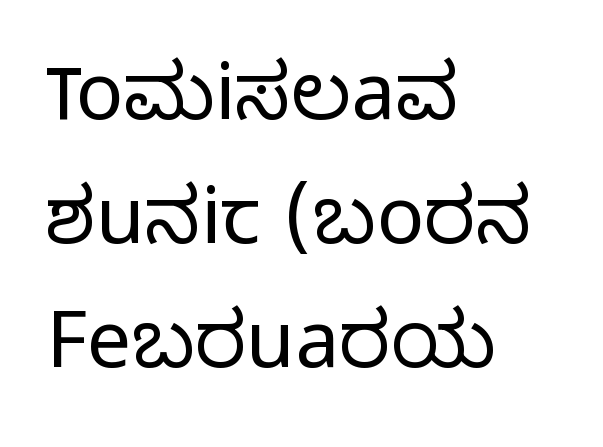
This is sans-serif lettering, the kind often seen on screens and signage. The passage shown is not underscored anywhere. The type sits square on the baseline with zero lean. Weight: regular or lighter. Here the designer chose a conventional face with non-uniform glyph widths. Spacing between characters is what you'd get straight out of the box.
